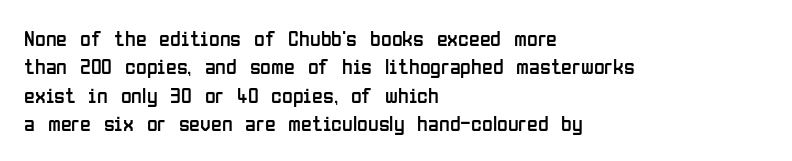
{"italic": "no", "bold": "no", "underline": "no", "align": "left", "line_spacing": "normal", "line_spacing_ratio": 1.29, "letter_spacing": "normal", "letter_spacing_em": 0.0, "glyph_px": 22}
